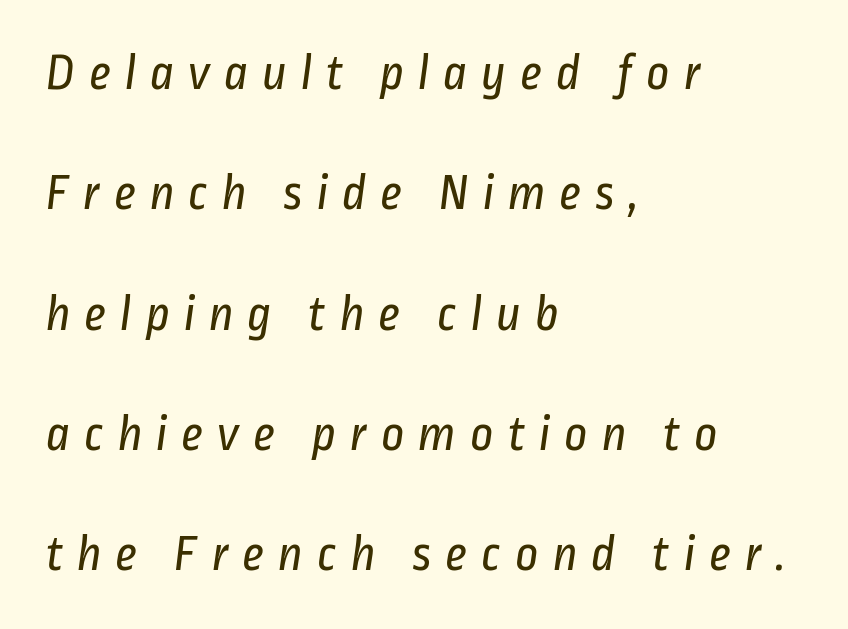
The image shows 51 px regular-weight, condensed sans-serif type; set left-aligned, loose line spacing (2.36x), unusually wide letter spacing (+0.27 em), not underlined; low stroke contrast and a medium x-height.
